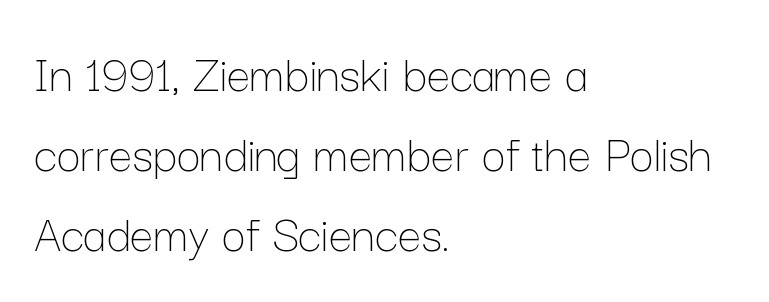
{"italic": "no", "bold": "no", "weight": "thin", "width": "normal", "stroke_contrast": "low", "x_height": "medium", "monospaced": "no", "underline": "no", "align": "left", "line_spacing": "normal", "line_spacing_ratio": 1.51, "letter_spacing": "normal", "letter_spacing_em": 0.0, "glyph_px": 53}
